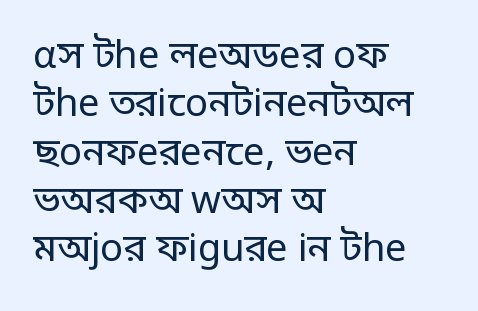
{"serif": "no", "italic": "no", "bold": "no", "weight": "regular", "width": "normal", "stroke_contrast": "low", "x_height": "large", "monospaced": "no", "underline": "no", "align": "left", "line_spacing": "normal", "line_spacing_ratio": 1.27, "letter_spacing": "normal", "letter_spacing_em": 0.0, "glyph_px": 38}
